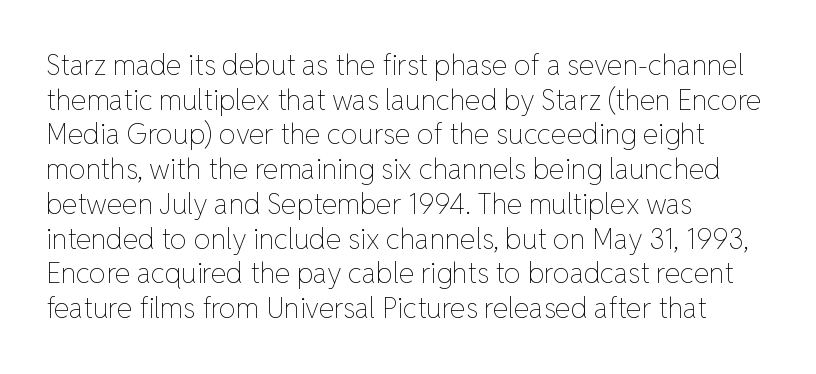
{"italic": "no", "bold": "no", "weight": "thin", "width": "normal", "stroke_contrast": "low", "x_height": "medium", "monospaced": "no", "underline": "no", "align": "left", "line_spacing_ratio": 1.24, "letter_spacing": "normal", "letter_spacing_em": 0.0, "glyph_px": 28}
